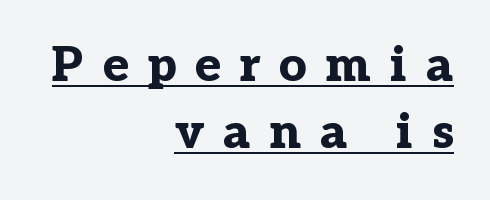
The image shows 48 px bold serif type, upright; set right-aligned, normal line spacing (1.39x), unusually wide letter spacing (+0.39 em), underlined; low stroke contrast and a medium x-height.
